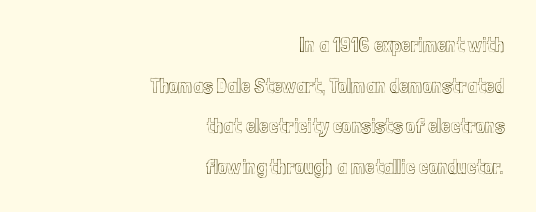
Q: Is the text italic (slanted)? A: No, it is upright.
Q: Is the text underlined? A: No.
Q: How is the paragraph aligned? A: Right-aligned.
Q: Is the spacing between letters normal or unusually wide? A: Normal.
Q: Is the spacing between lines tight, normal or loose? A: Loose.
